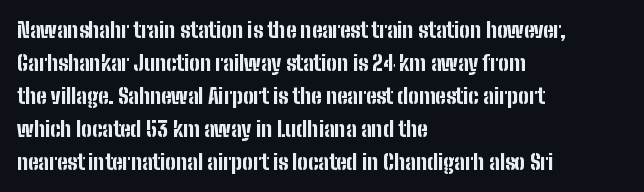
Q: Is the text bold? A: Yes.
Q: Is the text italic (slanted)? A: No, it is upright.
Q: Is the text underlined? A: No.
Q: How is the paragraph aligned? A: Left-aligned.
Q: Is the spacing between letters normal or unusually wide? A: Normal.
Q: Is the spacing between lines tight, normal or loose? A: Normal.
